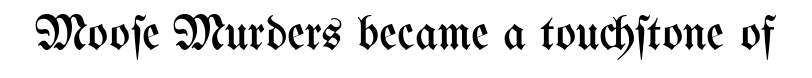
Q: Is the text bold? A: No.
Q: Is the text italic (slanted)? A: No, it is upright.
Q: Is the text underlined? A: No.
Q: Is the spacing between letters normal or unusually wide? A: Normal.
Q: Width (condensed, normal, or wide)? A: Condensed.
Q: Stroke contrast? A: Medium.
Q: x-height? A: Medium.
Q: Monospaced? A: No.
